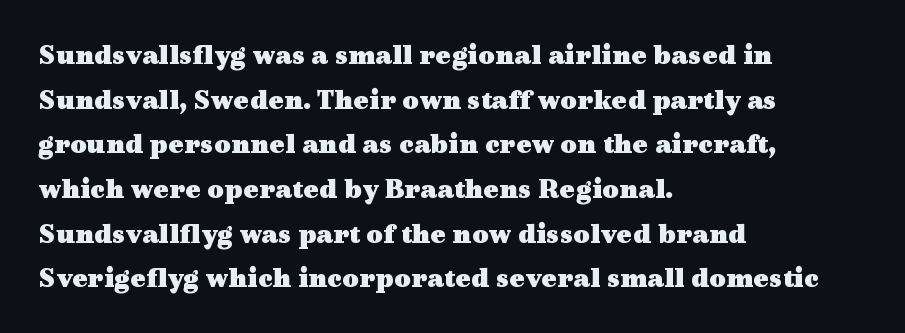
The image shows 29 px heavy, wide serif type, upright; set left-aligned, normal line spacing (1.54x), normal letter spacing, not underlined; a medium x-height.
